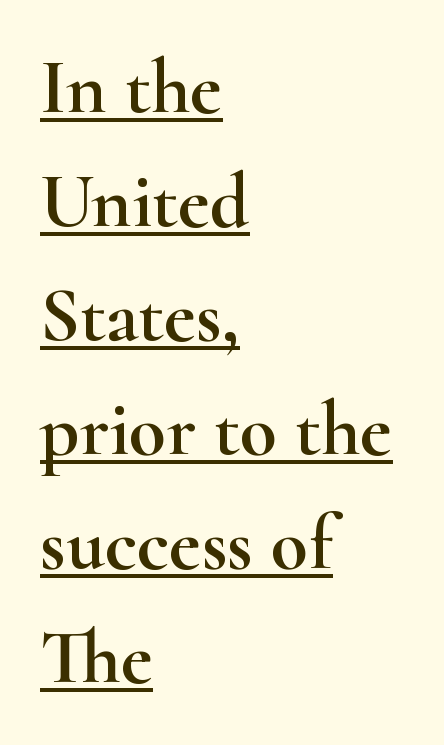
How are the letters spaced? Ordinarily, with no added tracking. The block of text has a typical density, with ordinary space between rows. Each letter's strokes conclude with small projecting serifs. Somebody hit Ctrl+U on this one — the words are underlined. Do the characters align in a grid? No, the font is proportional. Designer's note — italics off, roman on.
